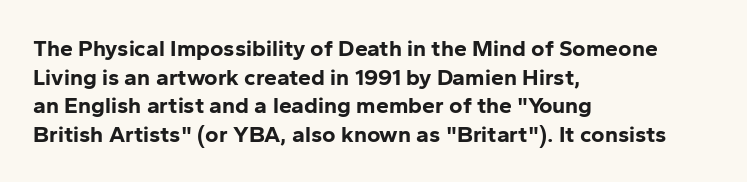
{"italic": "no", "bold": "yes", "underline": "no", "align": "left", "line_spacing": "normal", "line_spacing_ratio": 1.25, "letter_spacing": "normal", "letter_spacing_em": 0.0, "glyph_px": 23}
